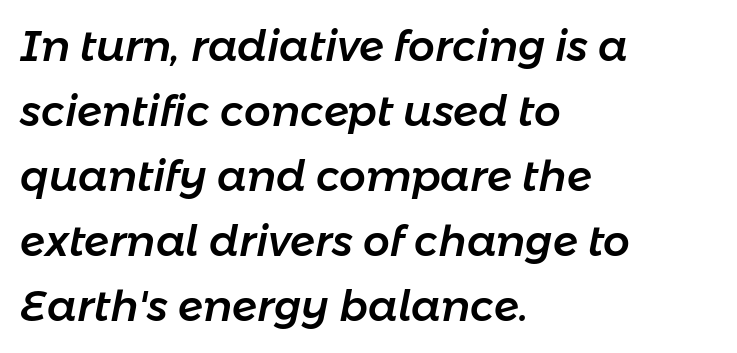
Is this a fixed-width face? No — the glyphs have proportional, varying widths. Where is the straight margin? On the left. Is there much room between lines? A standard amount, neither cramped nor airy. Rendered with sloped, italic letterforms. Underlining? Definitely not there. A typesetter would call this zero additional tracking.
